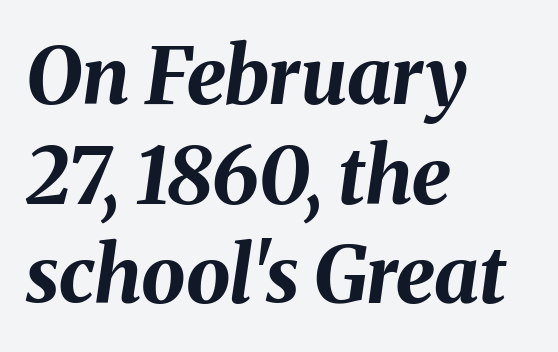
{"italic": "yes", "lean": "right", "slant_degrees": 8, "bold": "yes", "weight": "bold", "width": "normal", "stroke_contrast": "medium", "x_height": "medium", "monospaced": "no", "underline": "no", "align": "left", "line_spacing": "normal", "line_spacing_ratio": 1.26, "letter_spacing": "normal", "letter_spacing_em": 0.0, "glyph_px": 79}
